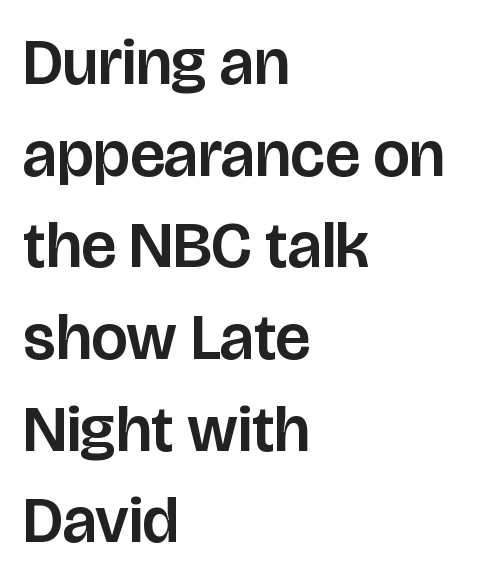
The image shows 65 px sans-serif type, upright; set left-aligned, normal line spacing (1.41x), normal letter spacing, not underlined; low stroke contrast and a large x-height.
